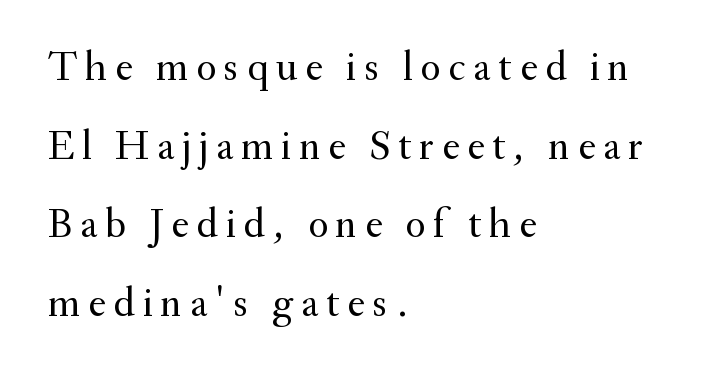
{"serif": "yes", "italic": "no", "bold": "no", "weight": "regular", "width": "normal", "stroke_contrast": "medium", "x_height": "small", "monospaced": "no", "underline": "no", "align": "left", "line_spacing_ratio": 1.87, "glyph_px": 42}
